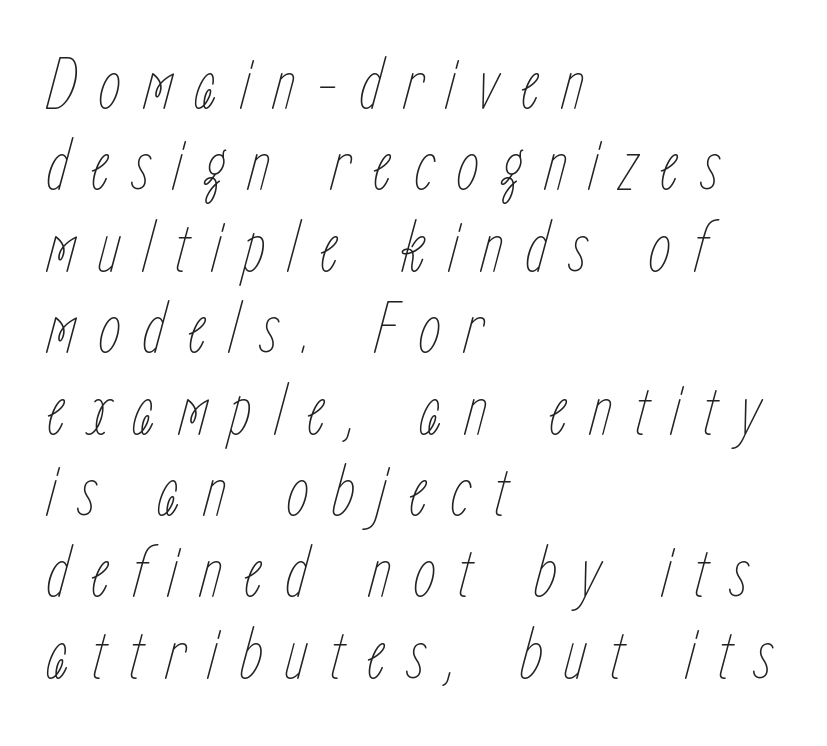
Leftover space on each line is placed entirely after the last word. Do the characters align in a grid? No, the font is proportional. Italic? Definitely — the glyphs are oblique. The space directly below the letters is spotless.
